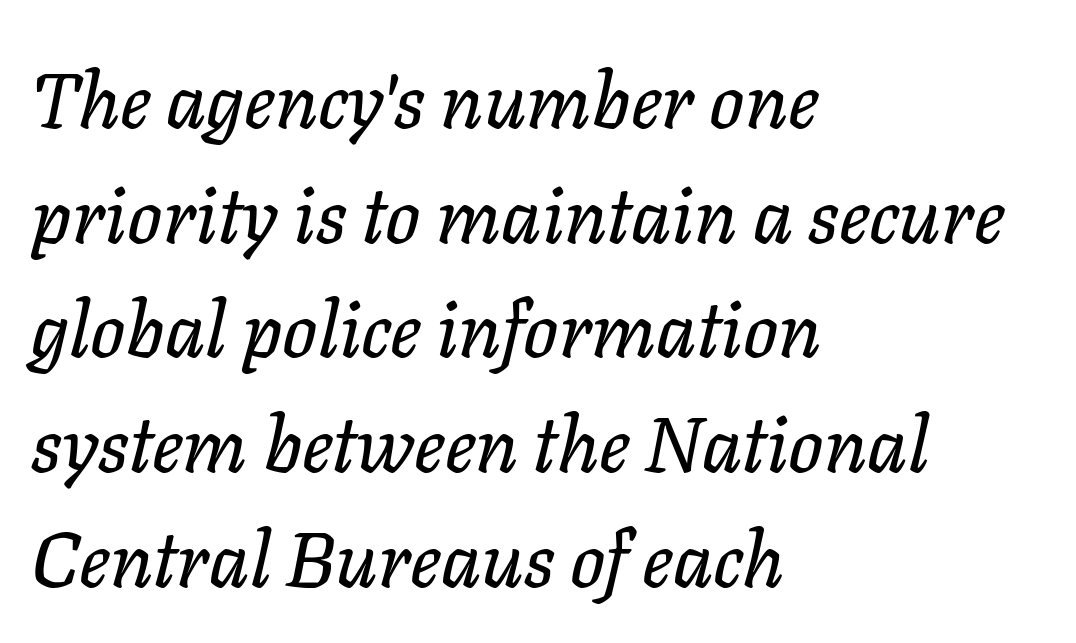
The image shows 77 px text type, italic (leaning right); set left-aligned, normal line spacing (1.49x), normal letter spacing, not underlined; low stroke contrast and a medium x-height.
